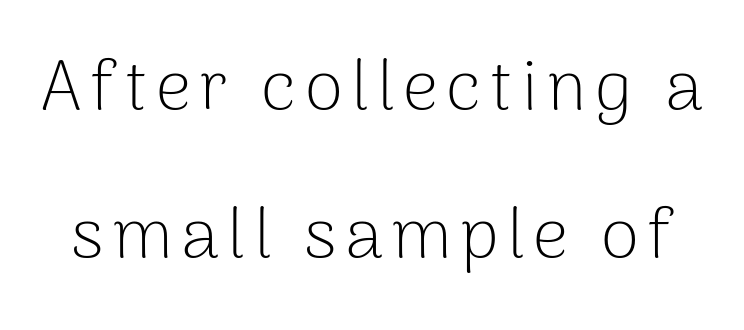
{"serif": "no", "italic": "no", "bold": "no", "weight": "light", "width": "normal", "stroke_contrast": "low", "x_height": "medium", "monospaced": "no", "underline": "no", "line_spacing": "loose", "line_spacing_ratio": 2.11, "glyph_px": 70}
